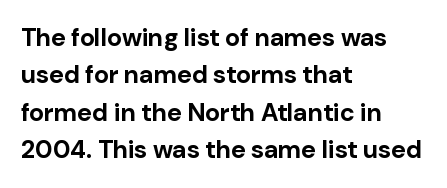
{"italic": "no", "bold": "yes", "underline": "no", "align": "left", "line_spacing": "normal", "line_spacing_ratio": 1.5, "letter_spacing": "normal", "letter_spacing_em": 0.0, "glyph_px": 25}
